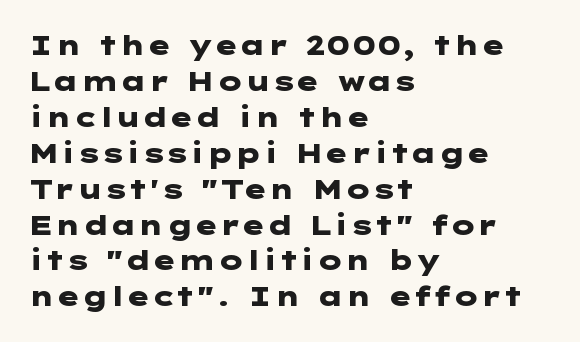
The image shows 27 px bold type, upright; set left-aligned, normal line spacing (1.33x), normal letter spacing, not underlined.
